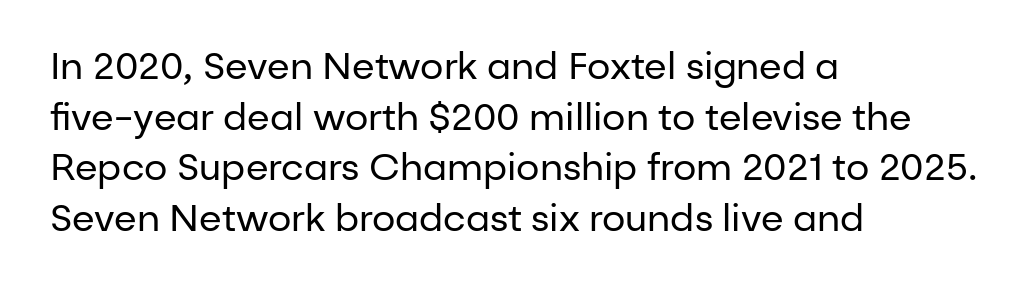
{"serif": "no", "italic": "no", "bold": "no", "weight": "regular", "width": "normal", "stroke_contrast": "low", "x_height": "medium", "monospaced": "no", "underline": "no", "align": "left", "line_spacing": "normal", "line_spacing_ratio": 1.37, "letter_spacing": "normal", "letter_spacing_em": 0.0, "glyph_px": 37}
